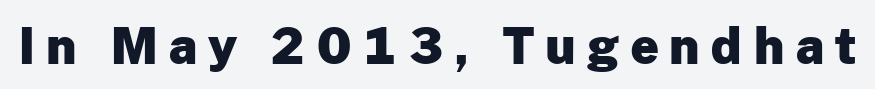
The image shows 49 px heavy sans-serif type, upright; set unusually wide letter spacing (+0.23 em), not underlined; low stroke contrast and a medium x-height.
